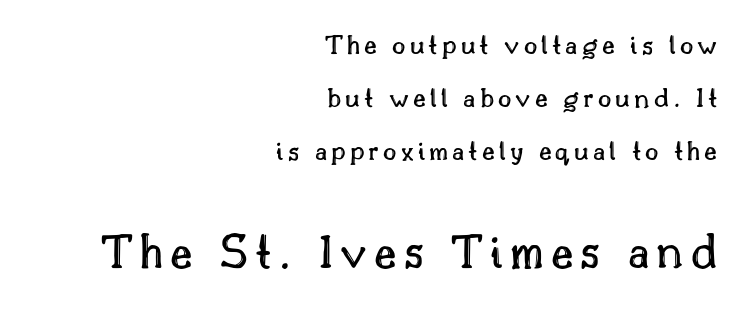
You could not count columns in this text — the font is proportionally spaced. The letters in the lower block stand taller than those in the block above. Nope, not italic — everything's standing straight. The area under the type is left untouched. In CSS terms this would be text-align: right.
